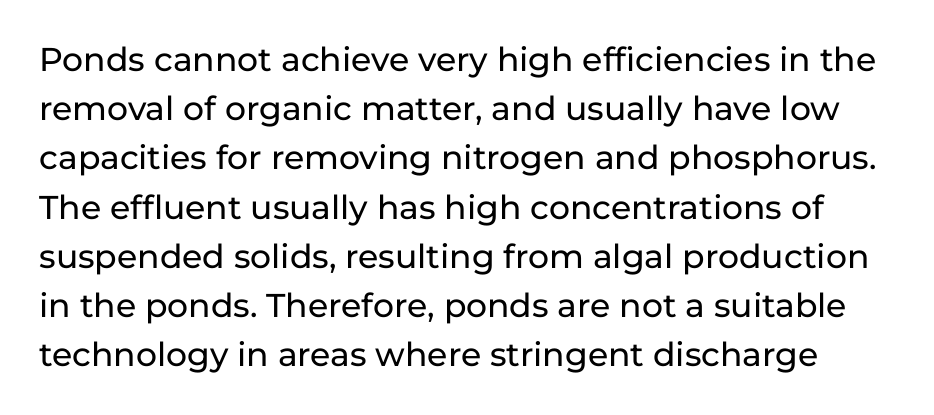
The area under the type is left untouched. This rendering leaves character spacing at its baseline value. To sum up the face: it is a sans, with no serifs. Do the characters align in a grid? No, the font is proportional. The axis of the letterforms is exactly vertical.
